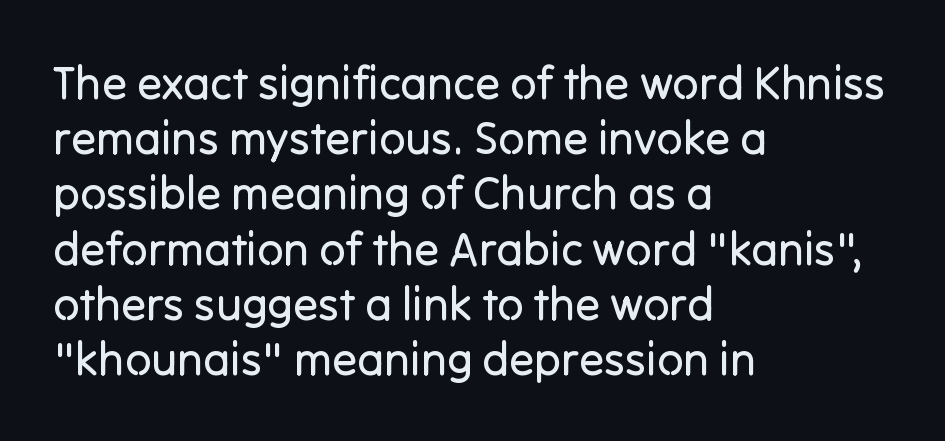
Any mark beneath the type? The region is blank. Ascenders rise straight up at ninety degrees. Nothing sits at the stroke ends, so this counts as sans-serif. Is the block centered? No — it sits flush against the left margin.
